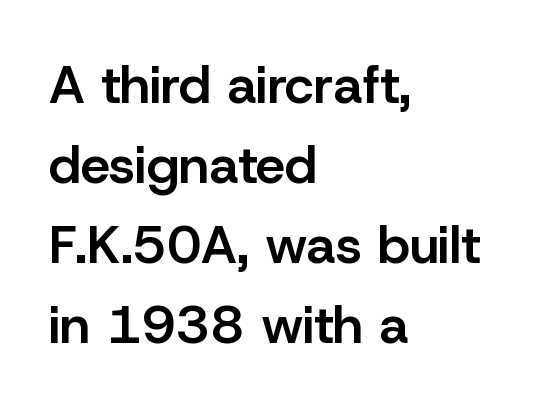
{"serif": "no", "italic": "no", "bold": "semi", "weight": "semibold", "width": "normal", "stroke_contrast": "low", "x_height": "medium", "monospaced": "no", "underline": "no", "align": "left", "line_spacing": "normal", "line_spacing_ratio": 1.51, "letter_spacing": "normal", "letter_spacing_em": 0.0, "glyph_px": 53}
